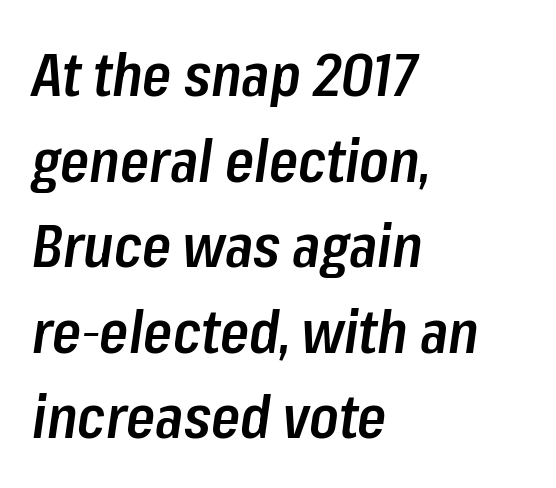
The image shows 59 px semibold, condensed type, italic (leaning right); set left-aligned, normal line spacing (1.45x), normal letter spacing, not underlined; low stroke contrast and a medium x-height.
